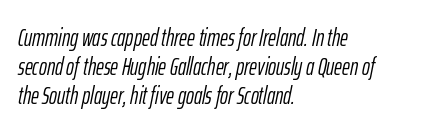
The image shows 24 px text type, italic (leaning right); set left-aligned, line spacing 1.21x, normal letter spacing, not underlined.
